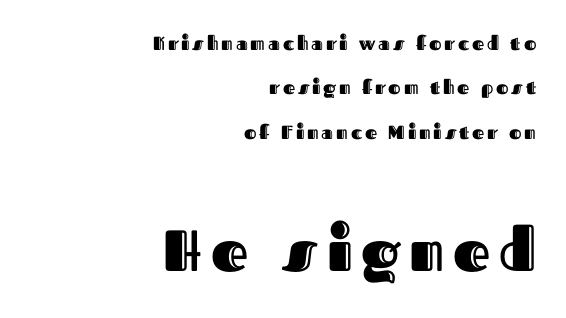
{"italic": "no", "width": "normal", "x_height": "medium", "monospaced": "no", "underline": "no", "align": "right", "line_spacing": "loose", "line_spacing_ratio": 2.34, "larger_block": "second", "size_ratio": 3.05, "glyph_px": 58}
